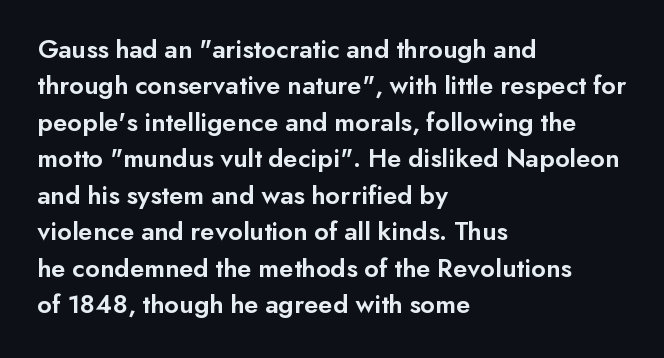
Heft: intermediate — a semibold. The block of text has a typical density, with ordinary space between rows. Descenders hang freely into open space. The rendering anchors every line to the left-hand side.
